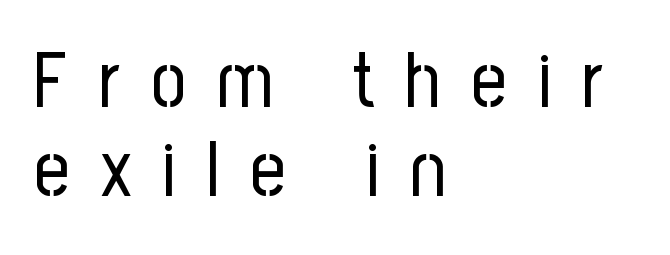
{"serif": "no", "italic": "no", "bold": "no", "weight": "regular", "width": "condensed", "stroke_contrast": "low", "x_height": "medium", "monospaced": "no", "underline": "no", "align": "left", "line_spacing": "tight", "line_spacing_ratio": 1.15, "letter_spacing": "wide", "letter_spacing_em": 0.4, "glyph_px": 77}
